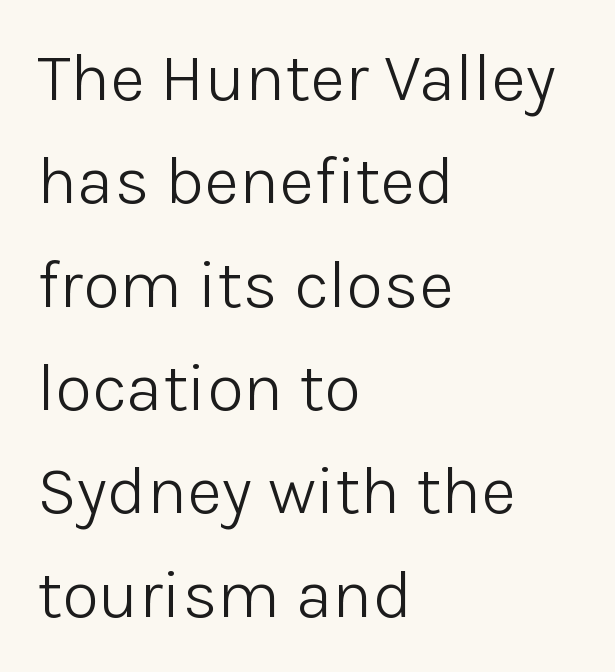
Inter-character spacing is left at the font's built-in metrics. The rendering uses a moderate line-height, typical for paragraphs. The face looks like a standard text weight, possibly lighter. This sample uses a sans-serif face.
